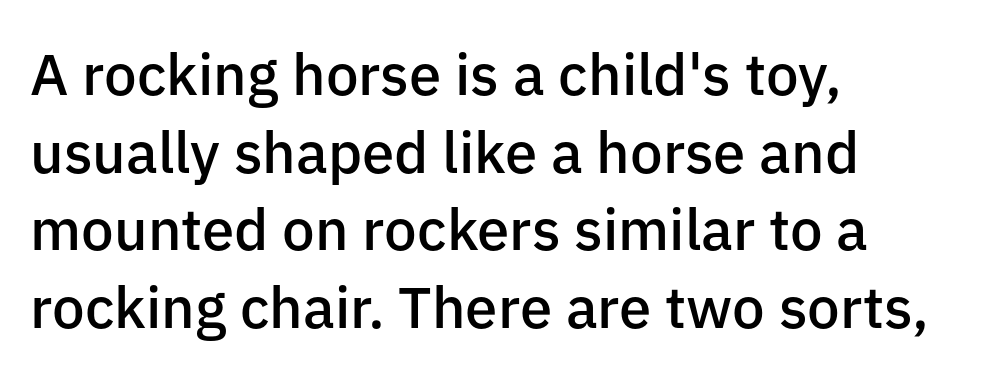
{"serif": "no", "italic": "no", "bold": "semi", "weight": "semibold", "width": "normal", "stroke_contrast": "low", "x_height": "medium", "monospaced": "no", "underline": "no", "align": "left", "line_spacing": "normal", "line_spacing_ratio": 1.34, "letter_spacing": "normal", "letter_spacing_em": 0.0, "glyph_px": 58}
